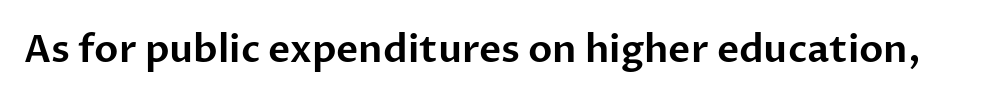
{"serif": "no", "italic": "no", "width": "normal", "stroke_contrast": "low", "x_height": "medium", "monospaced": "no", "underline": "no", "letter_spacing": "normal", "letter_spacing_em": 0.0, "glyph_px": 38}
